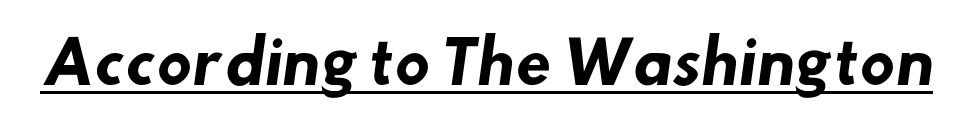
Pretty heavy lettering here — definitely bold. Nobody touched the tracking dial on this one. I'd call this a sans setting — the letters go barefoot. The passage shown is underscored from start to finish.
